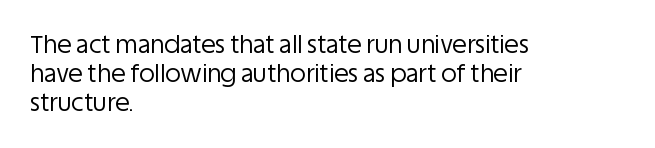
The image shows 24 px text type, upright; set left-aligned, line spacing 1.21x, normal letter spacing, not underlined.
